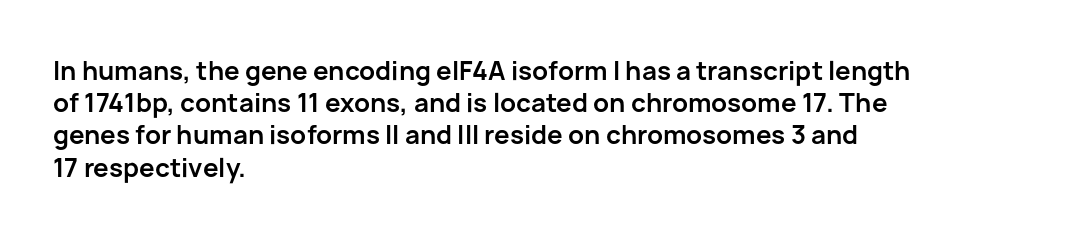
{"italic": "no", "bold": "yes", "underline": "no", "align": "left", "line_spacing": "normal", "line_spacing_ratio": 1.29, "letter_spacing": "normal", "letter_spacing_em": 0.0, "glyph_px": 25}
